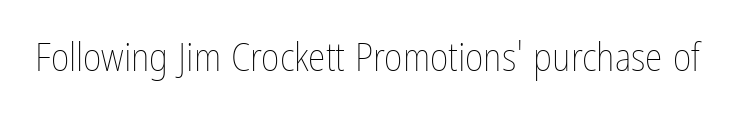
The line texture is even and compact thanks to regular tracking. Bare-footed words on every line. Think of a printed novel: that variable character pitch is what you see here. Ink coverage per letter is moderate at most. No italicization has been applied; the sample stays upright.
